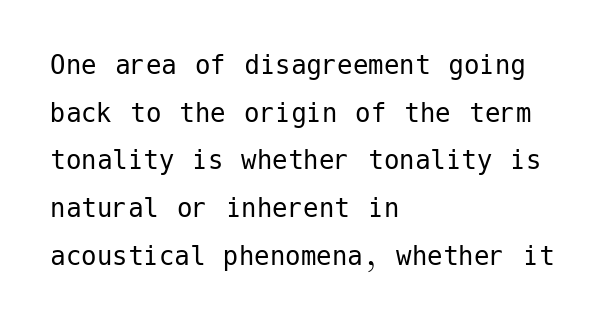
The image shows 31 px regular-weight sans-serif type, upright; set left-aligned, normal line spacing (1.54x), normal letter spacing, not underlined; low stroke contrast and a medium x-height.
